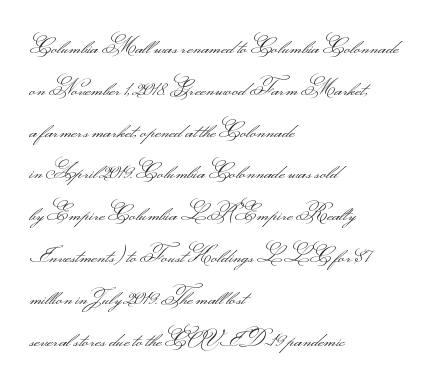
Q: Is the text bold? A: No.
Q: Is the text italic (slanted)? A: Yes.
Q: Is the text underlined? A: No.
Q: How is the paragraph aligned? A: Left-aligned.
Q: Is the spacing between letters normal or unusually wide? A: Normal.
Q: Is the spacing between lines tight, normal or loose? A: Loose.
